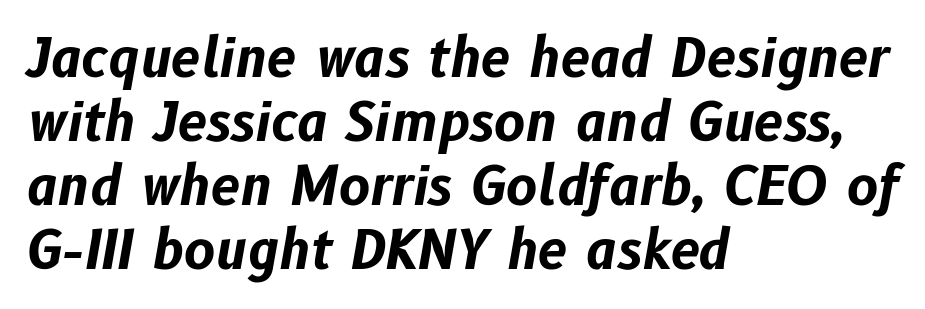
The image shows 53 px bold type, italic (leaning right); set left-aligned, line spacing 1.21x, normal letter spacing, not underlined; low stroke contrast and a medium x-height.
